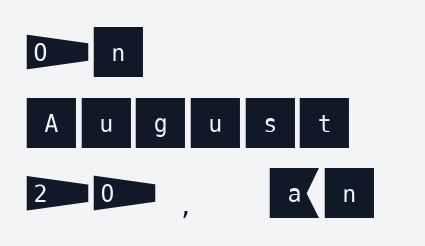
{"serif": "no", "italic": "no", "width": "normal", "stroke_contrast": "medium", "x_height": "large", "underline": "no", "align": "left", "line_spacing": "normal", "line_spacing_ratio": 1.26, "letter_spacing": "normal", "letter_spacing_em": 0.0, "glyph_px": 56}
